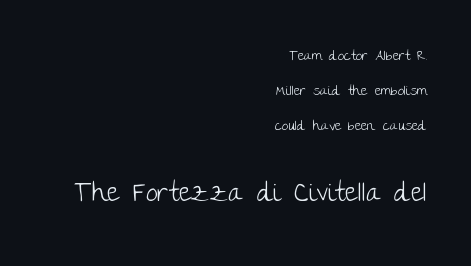
All the whitespace from short lines collects on the left. The emphasis by scale lands on block number two, below. The font's upright variant was chosen for this text. Successive baselines arrive slowly, with a big drop between each. The space directly below the letters is spotless.
